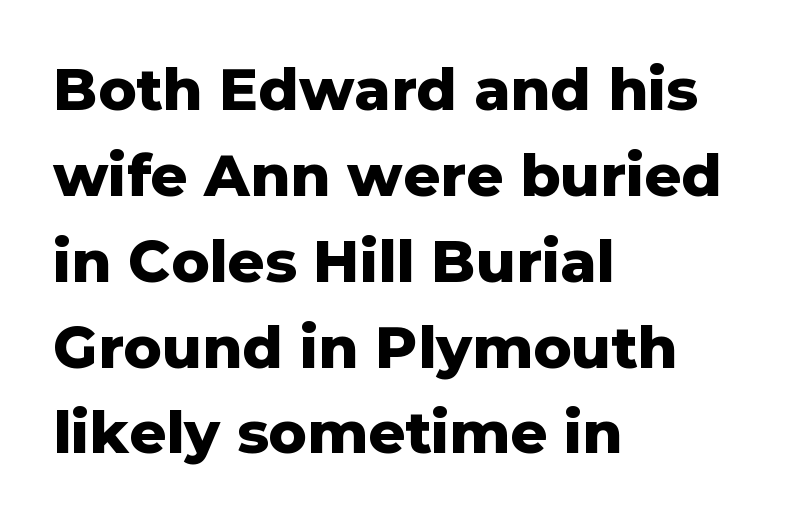
The image shows 58 px heavy sans-serif type, upright; set left-aligned, normal line spacing (1.48x), normal letter spacing, not underlined; low stroke contrast and a medium x-height.
